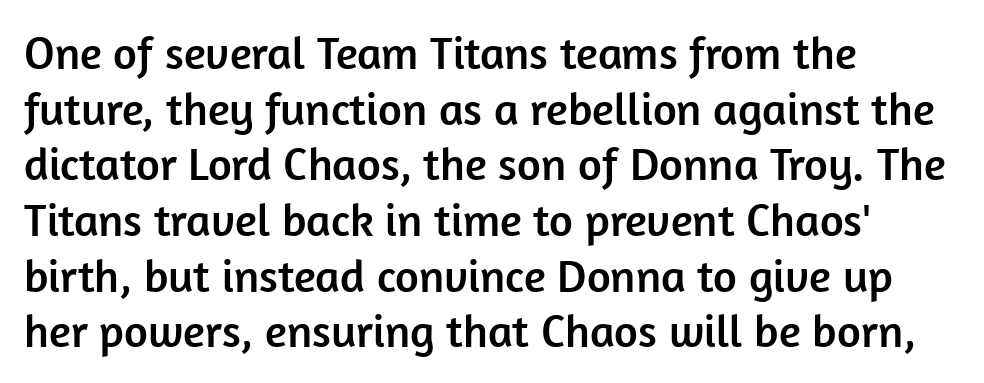
Q: Is the text italic (slanted)? A: No, it is upright.
Q: Is the typeface a serif or a sans-serif typeface? A: Sans-serif.
Q: Is the text underlined? A: No.
Q: How is the paragraph aligned? A: Left-aligned.
Q: Is the spacing between letters normal or unusually wide? A: Normal.
Q: Width (condensed, normal, or wide)? A: Normal.
Q: Stroke contrast? A: Low.
Q: x-height? A: Medium.
Q: Monospaced? A: No.
